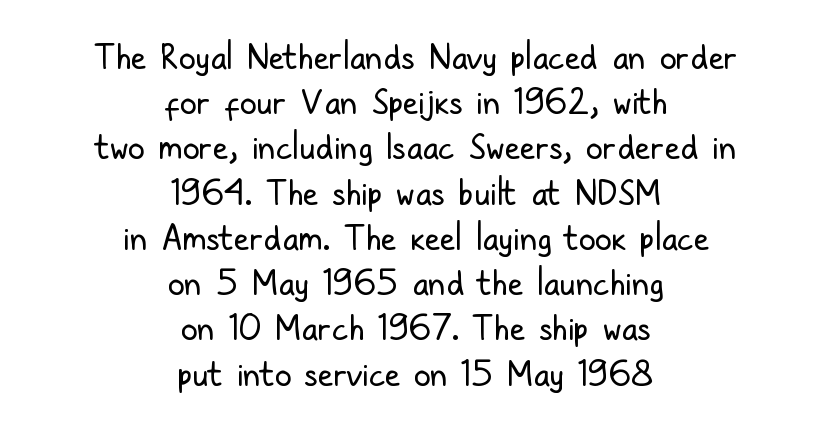
{"serif": "no", "italic": "no", "bold": "no", "weight": "regular", "width": "condensed", "stroke_contrast": "low", "x_height": "medium", "monospaced": "no", "underline": "no", "align": "center", "line_spacing": "normal", "line_spacing_ratio": 1.33, "letter_spacing": "normal", "letter_spacing_em": 0.0, "glyph_px": 34}
